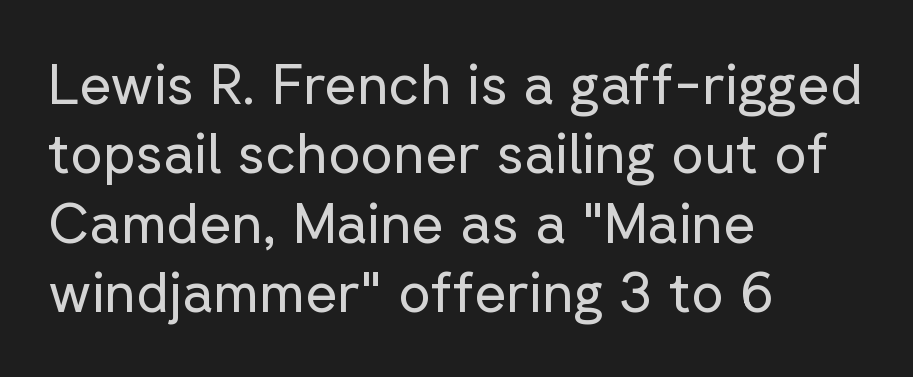
Q: Is the text bold? A: No.
Q: Is the text italic (slanted)? A: No, it is upright.
Q: Is the typeface a serif or a sans-serif typeface? A: Sans-serif.
Q: Is the text underlined? A: No.
Q: How is the paragraph aligned? A: Left-aligned.
Q: Is the spacing between letters normal or unusually wide? A: Normal.
Q: Width (condensed, normal, or wide)? A: Normal.
Q: Stroke contrast? A: Low.
Q: x-height? A: Medium.
Q: Monospaced? A: No.
